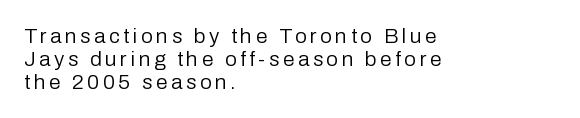
Q: Is the text bold? A: No.
Q: Is the text italic (slanted)? A: No, it is upright.
Q: Is the text underlined? A: No.
Q: How is the paragraph aligned? A: Left-aligned.
Q: Is the spacing between lines tight, normal or loose? A: Tight.
